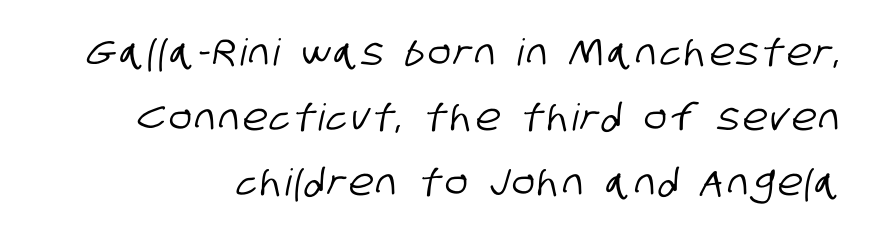
{"serif": "no", "width": "condensed", "stroke_contrast": "low", "x_height": "large", "monospaced": "no", "underline": "no", "line_spacing_ratio": 1.76, "glyph_px": 37}
